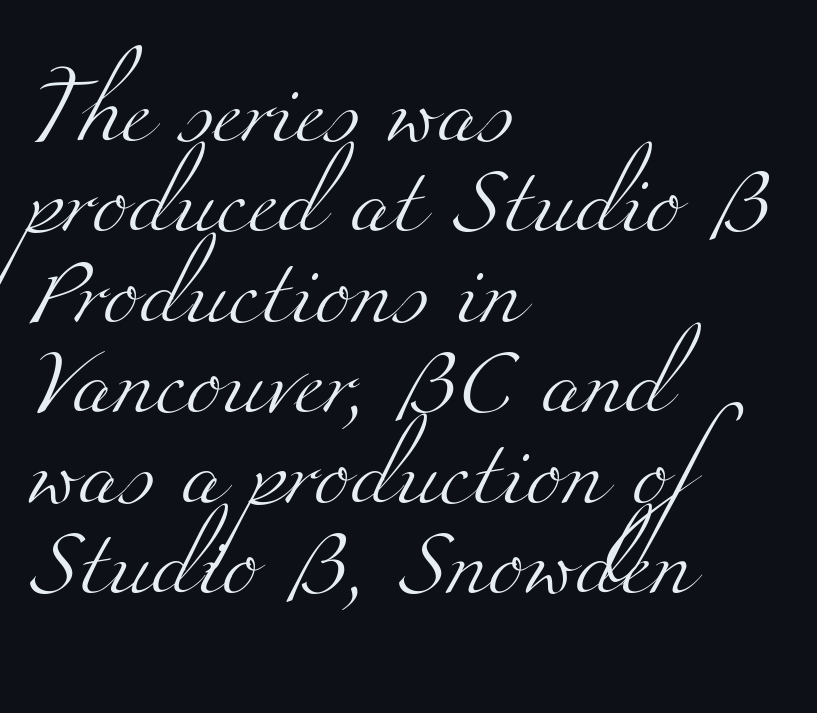
Q: Is the text bold? A: No.
Q: Is the text underlined? A: No.
Q: How is the paragraph aligned? A: Left-aligned.
Q: Is the spacing between letters normal or unusually wide? A: Normal.
Q: Is the spacing between lines tight, normal or loose? A: Normal.
Q: Width (condensed, normal, or wide)? A: Wide.
Q: Stroke contrast? A: Medium.
Q: x-height? A: Small.
Q: Monospaced? A: No.
